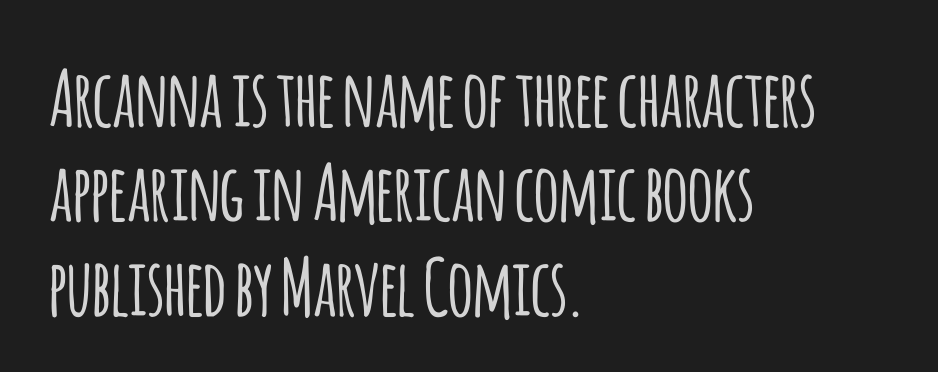
{"serif": "no", "italic": "no", "width": "condensed", "stroke_contrast": "low", "x_height": "large", "monospaced": "no", "underline": "no", "align": "left", "line_spacing_ratio": 1.21, "letter_spacing": "normal", "letter_spacing_em": 0.0, "glyph_px": 78}
